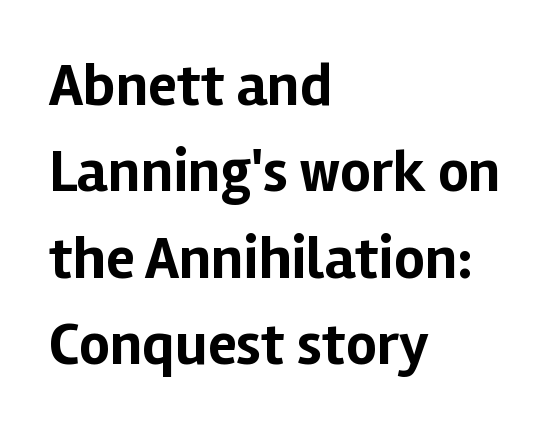
{"serif": "no", "italic": "no", "bold": "yes", "weight": "bold", "width": "normal", "stroke_contrast": "low", "x_height": "medium", "monospaced": "no", "underline": "no", "align": "left", "line_spacing": "normal", "line_spacing_ratio": 1.44, "letter_spacing": "normal", "letter_spacing_em": 0.0, "glyph_px": 60}
